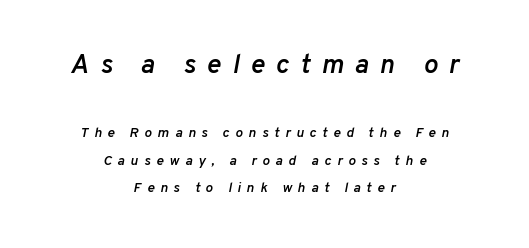
The image shows 27 px text type, italic (leaning right); set centered, loose line spacing (1.98x), unusually wide letter spacing (+0.41 em), not underlined; the first (top) block is 1.93x larger.
